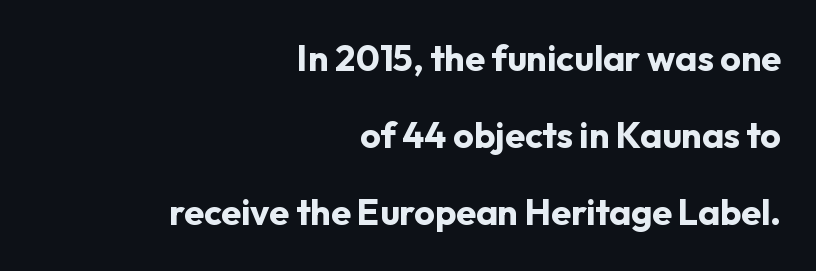
{"serif": "no", "italic": "no", "bold": "yes", "weight": "bold", "width": "normal", "stroke_contrast": "low", "x_height": "medium", "monospaced": "no", "underline": "no", "align": "right", "line_spacing": "loose", "line_spacing_ratio": 2.14, "letter_spacing": "normal", "letter_spacing_em": 0.0, "glyph_px": 36}
